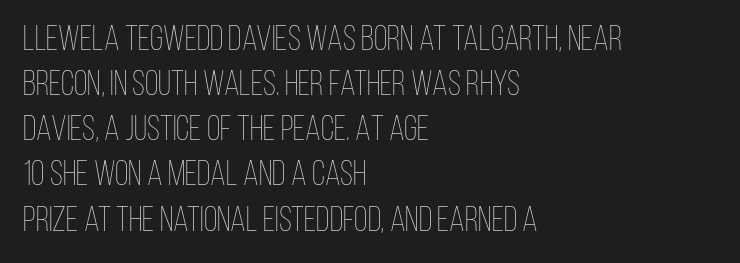
The image shows 35 px thin, condensed type, upright; set left-aligned, normal line spacing (1.29x), normal letter spacing, not underlined; low stroke contrast and a large x-height.
